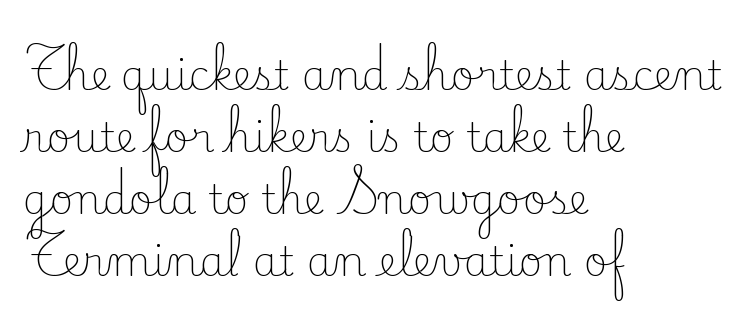
The gaps between neighbouring characters are ordinary and unremarkable. Classification — serif. Descenders are the only things crossing below the line. On a weight scale, this lands at 450 or below. Is this a fixed-width face? No — the glyphs have proportional, varying widths.
